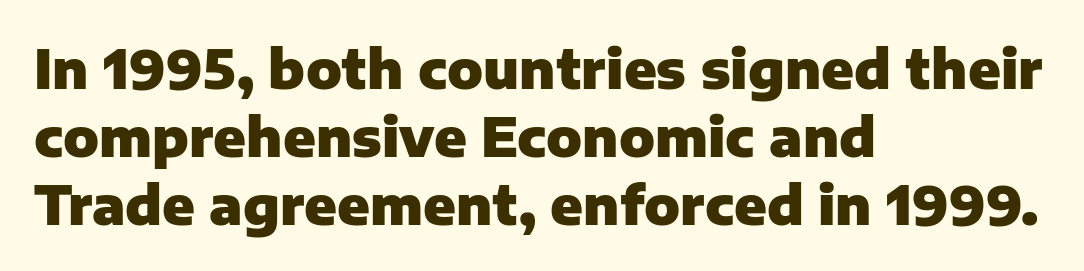
{"serif": "no", "italic": "no", "bold": "yes", "weight": "heavy", "width": "normal", "stroke_contrast": "low", "x_height": "medium", "monospaced": "no", "underline": "no", "align": "left", "line_spacing": "normal", "line_spacing_ratio": 1.28, "letter_spacing": "normal", "letter_spacing_em": 0.0, "glyph_px": 53}
